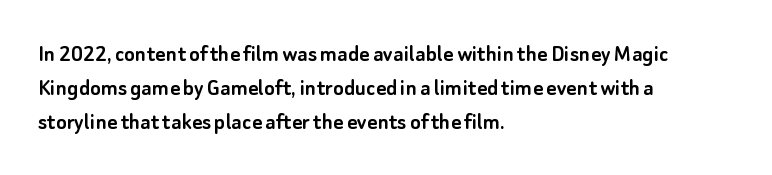
These lines were composed using upright roman letters. Line beginnings align vertically; line endings do not. Quick note: underline off. Nobody touched the tracking dial on this one. Leading matches the norm, producing a regular column.
